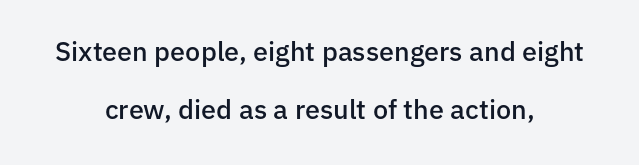
The image shows 27 px text type, upright; set centered, loose line spacing (2.15x), normal letter spacing, not underlined.
